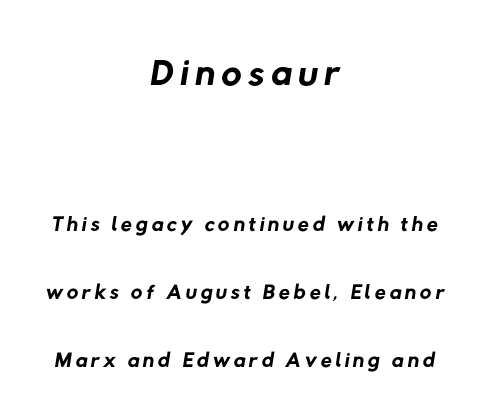
The image shows 56 px regular-weight sans-serif type; set centered, loose line spacing (2.13x), not underlined; the first (top) block is 1.75x larger; low stroke contrast and a medium x-height.
